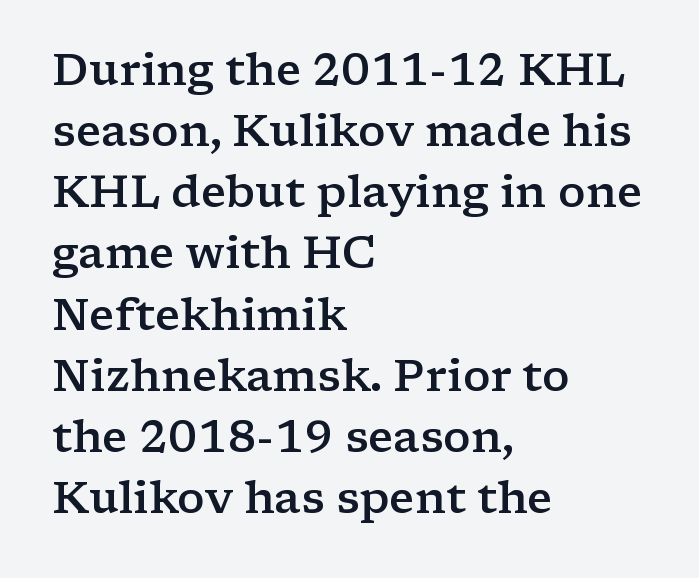
A fair bit of extra ink — the face is semibold, not bold. Proportional: the letters do not fall into vertical columns. The compositor pushed each line to the left boundary. The string is rendered with underlining switched off. Examine the stroke ends and you'll spot serifs.
